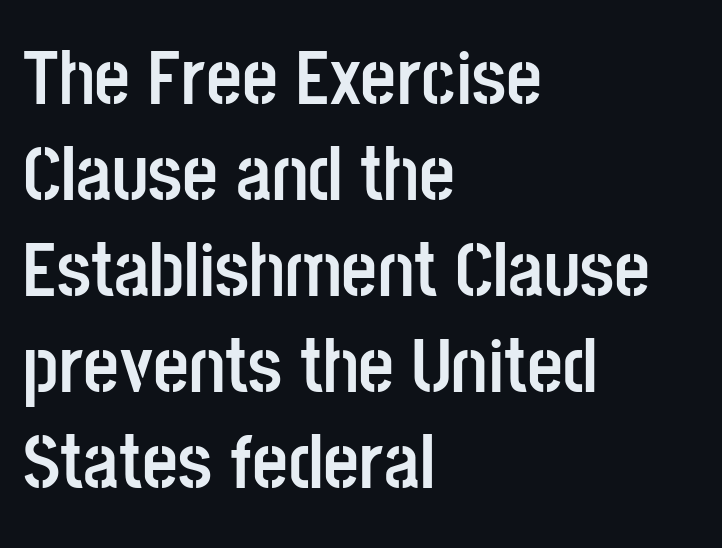
Q: Is the text bold? A: Yes.
Q: Is the text italic (slanted)? A: No, it is upright.
Q: Is the typeface a serif or a sans-serif typeface? A: Sans-serif.
Q: Is the text underlined? A: No.
Q: How is the paragraph aligned? A: Left-aligned.
Q: Is the spacing between letters normal or unusually wide? A: Normal.
Q: Width (condensed, normal, or wide)? A: Condensed.
Q: Stroke contrast? A: Low.
Q: x-height? A: Large.
Q: Monospaced? A: No.
